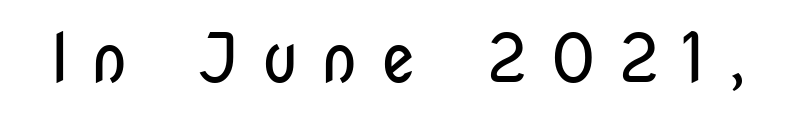
Q: Is the text bold? A: No.
Q: Is the text italic (slanted)? A: No, it is upright.
Q: Is the typeface a serif or a sans-serif typeface? A: Sans-serif.
Q: Is the text underlined? A: No.
Q: Is the spacing between letters normal or unusually wide? A: Unusually wide.
Q: Width (condensed, normal, or wide)? A: Condensed.
Q: Stroke contrast? A: Low.
Q: x-height? A: Medium.
Q: Monospaced? A: No.
